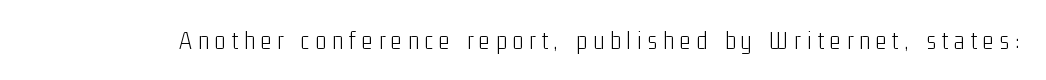
The cut favours lightness, reaching ordinary text weight at its darkest. A bare baseline throughout the passage. Tall strokes in this sample are plumb rather than angled. The tracking reads as deliberately expanded to a designer's eye.
